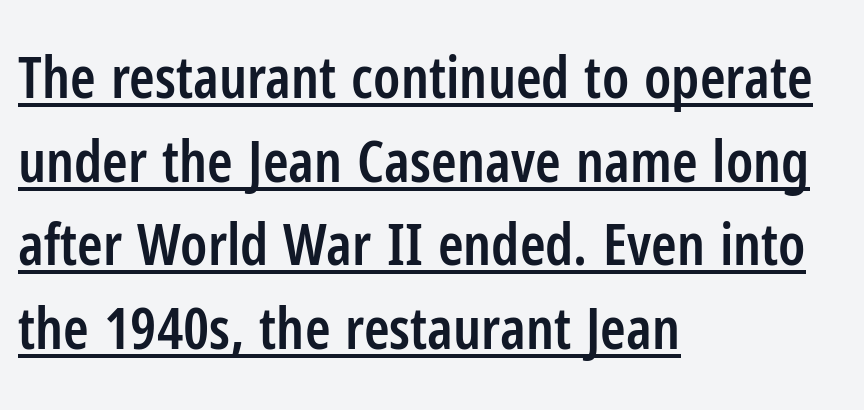
The rendered words wear a rule along their underside. In terms of leading, this rendering sits right in the middle. A typesetter would call this proportional, since set widths differ per character. A fair bit of extra ink — the face is semibold, not bold.
